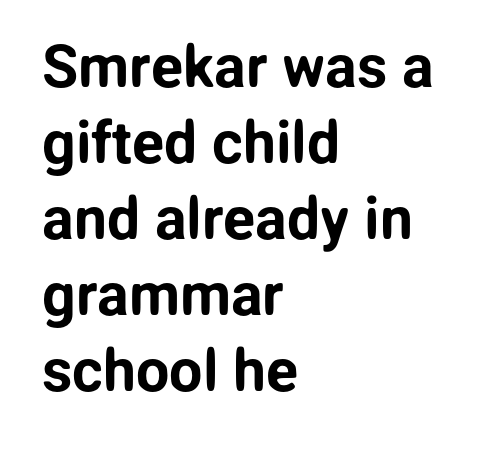
The image shows 59 px sans-serif type, upright; set left-aligned, normal line spacing (1.29x), normal letter spacing, not underlined; low stroke contrast and a medium x-height.
